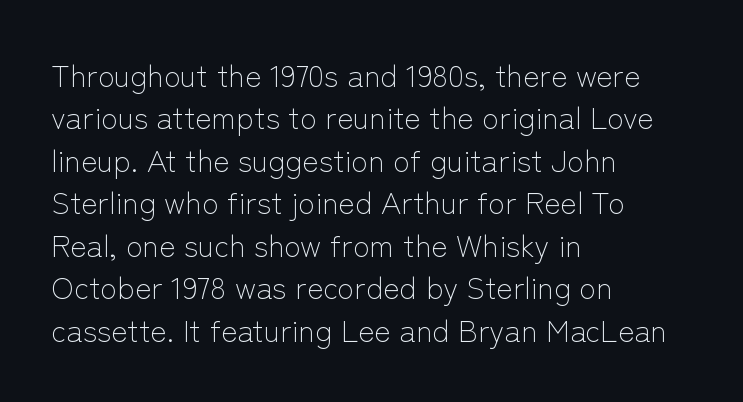
{"serif": "no", "italic": "no", "bold": "no", "weight": "light", "width": "normal", "stroke_contrast": "low", "x_height": "medium", "monospaced": "no", "underline": "no", "align": "left", "line_spacing": "normal", "line_spacing_ratio": 1.37, "letter_spacing": "normal", "letter_spacing_em": 0.0, "glyph_px": 31}
